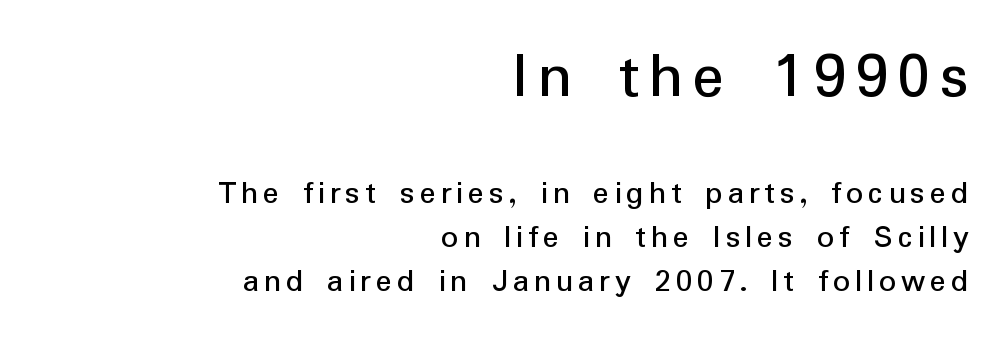
Q: Is the text bold? A: No.
Q: Is the text italic (slanted)? A: No, it is upright.
Q: Is the typeface a serif or a sans-serif typeface? A: Sans-serif.
Q: Is the text underlined? A: No.
Q: How is the paragraph aligned? A: Right-aligned.
Q: Is the spacing between lines tight, normal or loose? A: Normal.
Q: Which block of text is set in a larger size, the first (top) or the second (bottom)? A: The first (top) one.
Q: Width (condensed, normal, or wide)? A: Normal.
Q: Stroke contrast? A: Low.
Q: x-height? A: Medium.
Q: Monospaced? A: No.
